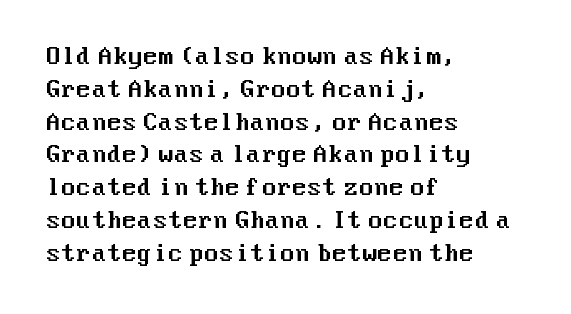
The specimen omits any rule beneath the text block's lines. Is the letter spacing exaggerated? No — it looks like the ordinary default. The typography opts for an upright posture over an oblique one. The rag falls on the right side of this text block. Baseline-to-baseline distance is the conventional proportion of letter height.
